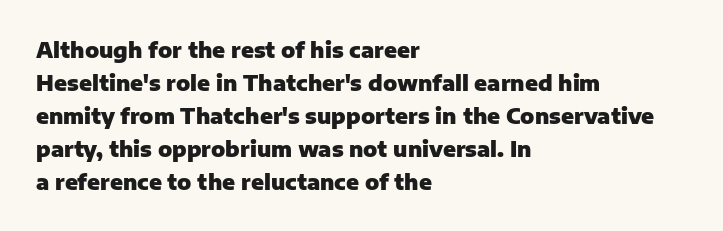
{"italic": "no", "bold": "yes", "underline": "no", "align": "left", "line_spacing": "normal", "line_spacing_ratio": 1.57, "letter_spacing": "normal", "letter_spacing_em": 0.0, "glyph_px": 21}
